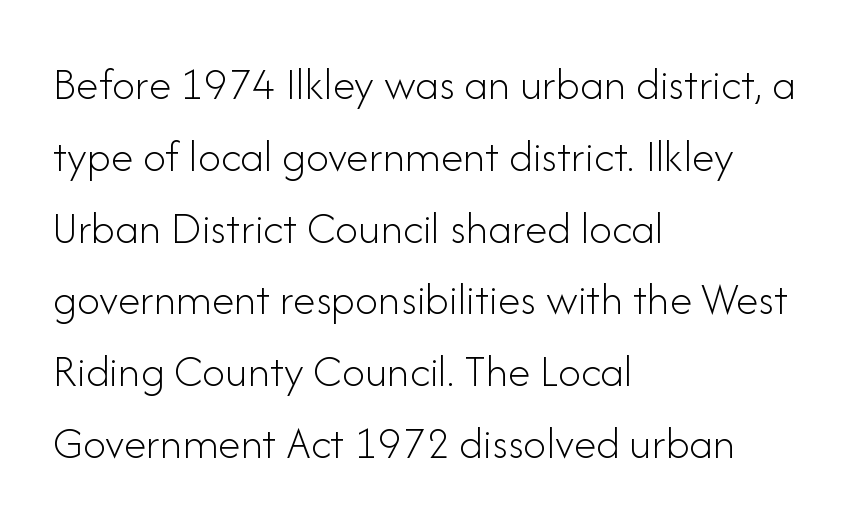
The face looks like a standard text weight, possibly lighter. The passage shown is typed in a proportional face where columns would drift. Notice how the passage keeps a crisp vertical edge on the left only. Serifs: no, the terminals of the letterforms are clean.
